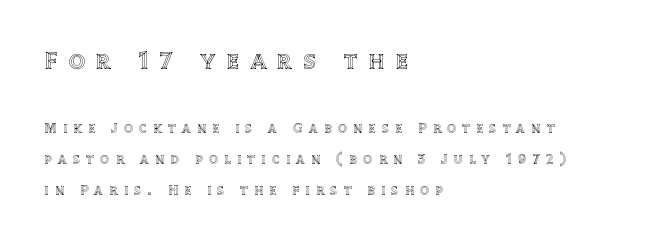
Large over small — that's the arrangement of the two blocks here. The horizontal fit of the characters is loose and conspicuously gappy. If you measured baseline to baseline, you'd find a long distance. No italicization has been applied; the sample stays upright. Check the space under the baseline: it is left empty.
